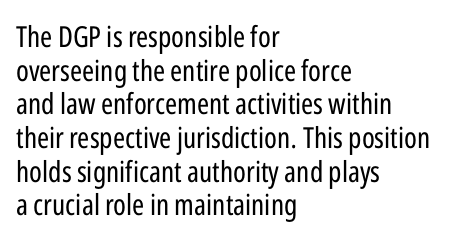
Q: Is the text bold? A: No.
Q: Is the text italic (slanted)? A: No, it is upright.
Q: Is the typeface a serif or a sans-serif typeface? A: Sans-serif.
Q: Is the text underlined? A: No.
Q: How is the paragraph aligned? A: Left-aligned.
Q: Is the spacing between letters normal or unusually wide? A: Normal.
Q: Width (condensed, normal, or wide)? A: Condensed.
Q: Stroke contrast? A: Low.
Q: x-height? A: Medium.
Q: Monospaced? A: No.
